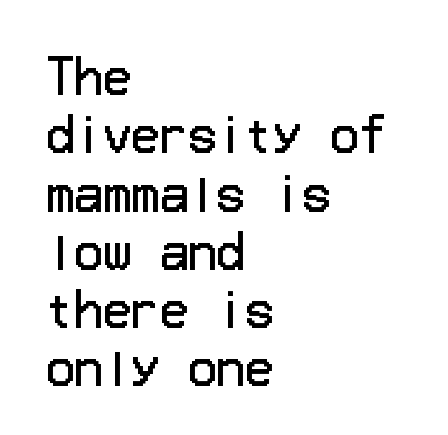
{"serif": "no", "italic": "no", "bold": "no", "weight": "regular", "width": "normal", "stroke_contrast": "low", "x_height": "medium", "underline": "no", "align": "left", "line_spacing_ratio": 1.24, "letter_spacing": "normal", "letter_spacing_em": 0.0, "glyph_px": 47}
